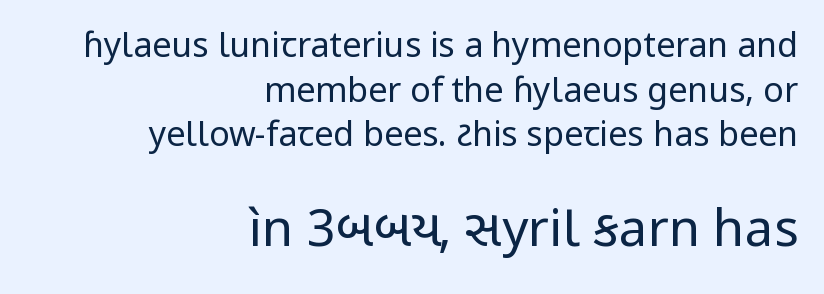
{"serif": "no", "italic": "no", "bold": "no", "weight": "regular", "width": "normal", "stroke_contrast": "low", "x_height": "medium", "monospaced": "no", "underline": "no", "align": "right", "line_spacing": "normal", "line_spacing_ratio": 1.31, "letter_spacing": "normal", "letter_spacing_em": 0.0, "larger_block": "second", "size_ratio": 1.5, "glyph_px": 51}
